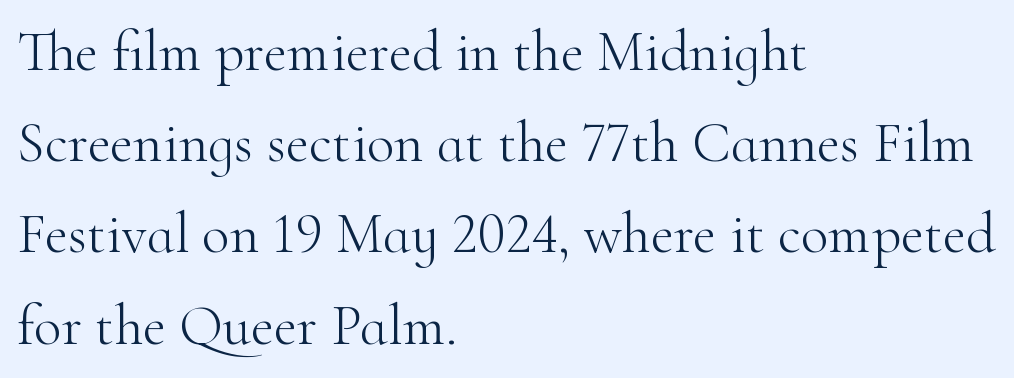
The designer left line spacing at the default. Tracking here is standard; glyphs follow each other at the usual distance. A bare baseline throughout the passage. Posture: upright roman. The passage is arranged the way most books set body copy — flush left. Note: serifs present on the glyphs.
